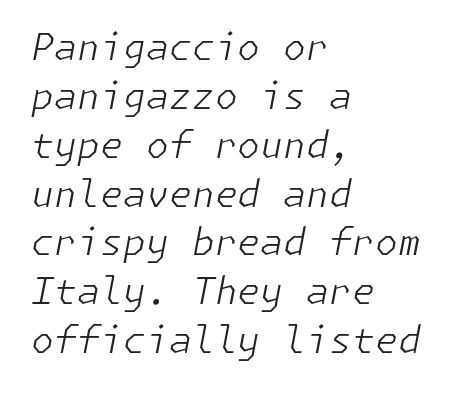
The image shows 37 px light type, italic (leaning right); set left-aligned, normal line spacing (1.32x), normal letter spacing, not underlined; low stroke contrast and a medium x-height.
